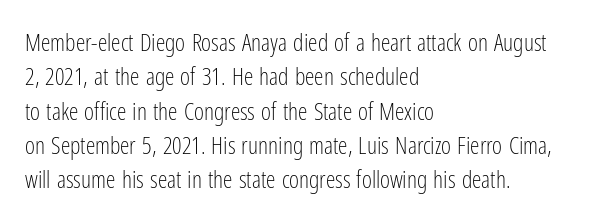
The image shows 24 px text type, upright; set left-aligned, normal line spacing (1.43x), normal letter spacing, not underlined.
